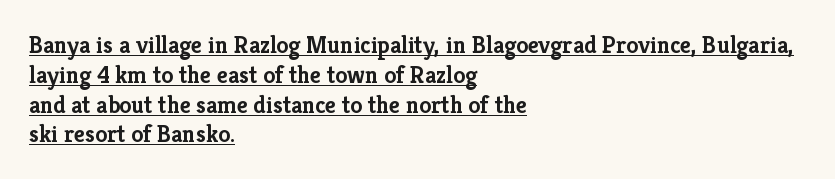
The image shows 24 px bold type, upright; set left-aligned, line spacing 1.24x, normal letter spacing, underlined.
